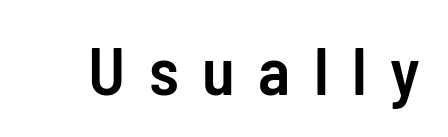
The image shows 67 px semibold, condensed sans-serif type, upright; set unusually wide letter spacing (+0.35 em), not underlined; low stroke contrast and a medium x-height.
